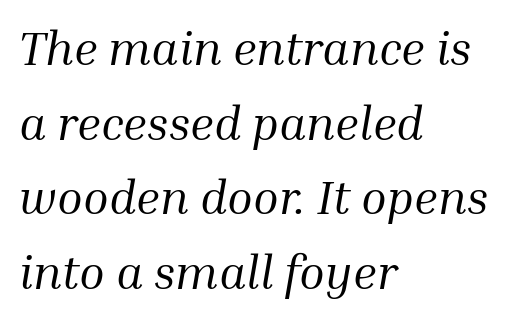
Q: Is the text bold? A: No.
Q: Is the text italic (slanted)? A: Yes, it leans right by about 10 degrees.
Q: Is the typeface a serif or a sans-serif typeface? A: Serif.
Q: Is the text underlined? A: No.
Q: How is the paragraph aligned? A: Left-aligned.
Q: Is the spacing between letters normal or unusually wide? A: Normal.
Q: Is the spacing between lines tight, normal or loose? A: Normal.
Q: Width (condensed, normal, or wide)? A: Normal.
Q: Stroke contrast? A: Medium.
Q: x-height? A: Medium.
Q: Monospaced? A: No.
